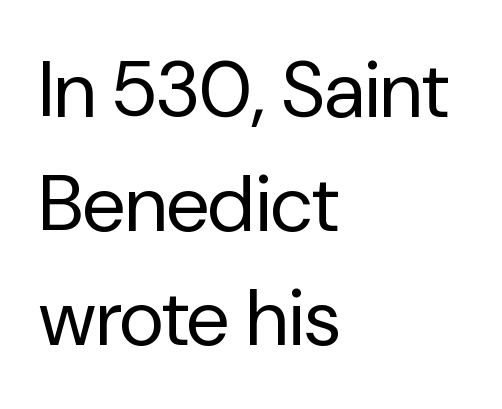
{"serif": "no", "italic": "no", "bold": "no", "weight": "regular", "width": "normal", "stroke_contrast": "low", "x_height": "medium", "monospaced": "no", "underline": "no", "align": "left", "line_spacing": "normal", "line_spacing_ratio": 1.46, "letter_spacing": "normal", "letter_spacing_em": 0.0, "glyph_px": 78}
